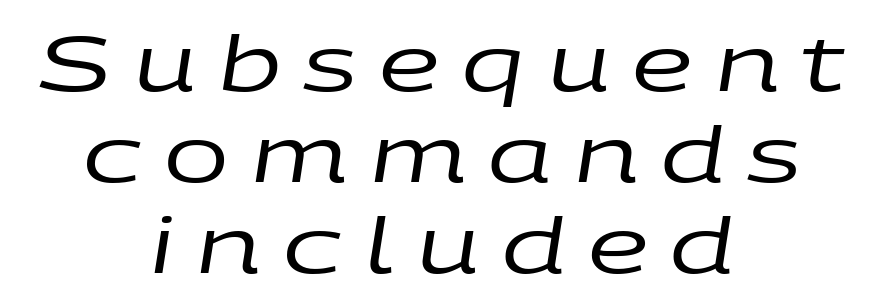
The image shows 77 px regular-weight, wide type, italic (leaning right); set centered, line spacing 1.18x, unusually wide letter spacing (+0.29 em), not underlined; low stroke contrast and a large x-height.
